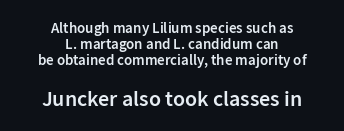
{"italic": "no", "bold": "semi", "underline": "no", "align": "center", "line_spacing": "tight", "line_spacing_ratio": 1.08, "letter_spacing": "normal", "letter_spacing_em": 0.0, "larger_block": "second", "size_ratio": 1.47, "glyph_px": 22}
